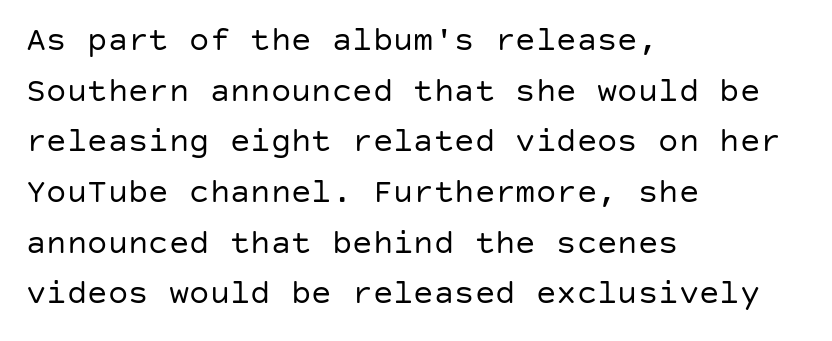
Q: Is the text bold? A: No.
Q: Is the text italic (slanted)? A: No, it is upright.
Q: Is the typeface a serif or a sans-serif typeface? A: Sans-serif.
Q: Is the text underlined? A: No.
Q: How is the paragraph aligned? A: Left-aligned.
Q: Is the spacing between letters normal or unusually wide? A: Normal.
Q: Is the spacing between lines tight, normal or loose? A: Normal.
Q: Width (condensed, normal, or wide)? A: Normal.
Q: Stroke contrast? A: Low.
Q: x-height? A: Large.
